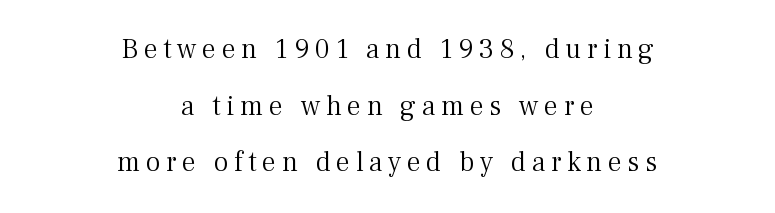
This sample is center-justified, so both line endings float freely. The letters stand upright; this is a roman face. This rendering employs a face with finishing strokes, i.e., a serif. Looks like regular typesetting: each glyph gets only the width it needs. The gaps between neighbouring characters are conspicuously large.
